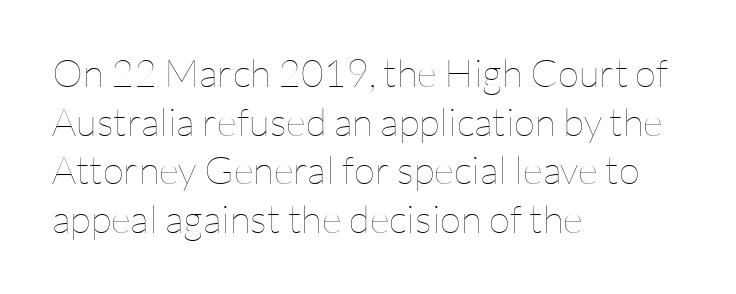
{"italic": "no", "bold": "no", "weight": "thin", "width": "normal", "stroke_contrast": "low", "x_height": "medium", "monospaced": "no", "underline": "no", "align": "left", "line_spacing": "normal", "line_spacing_ratio": 1.25, "letter_spacing": "normal", "letter_spacing_em": 0.0, "glyph_px": 39}
